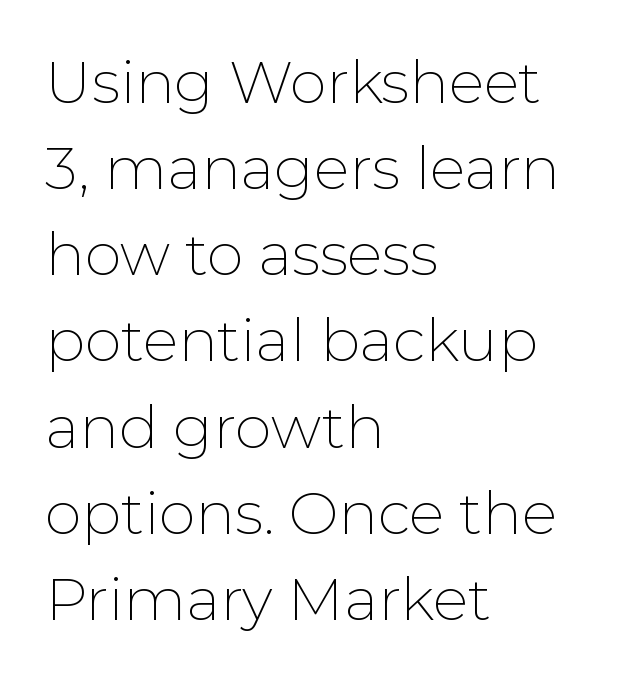
Letters rest on an invisible, unmarked baseline. You could not count columns in this text — the font is proportionally spaced. Characters remain perfectly vertical along every line. Is this a sans? Yes — the strokes have no serifs.
